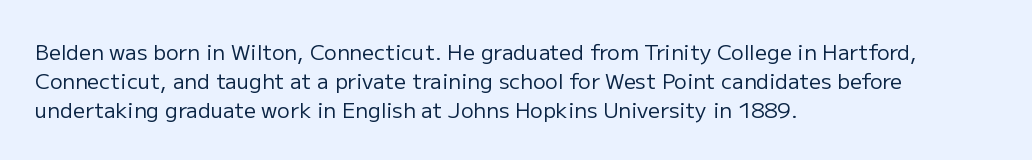
Q: Is the text bold? A: No.
Q: Is the text italic (slanted)? A: No, it is upright.
Q: Is the text underlined? A: No.
Q: How is the paragraph aligned? A: Left-aligned.
Q: Is the spacing between letters normal or unusually wide? A: Normal.
Q: Is the spacing between lines tight, normal or loose? A: Normal.
